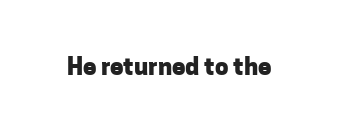
The image shows 24 px bold type, upright; set normal letter spacing, not underlined.
